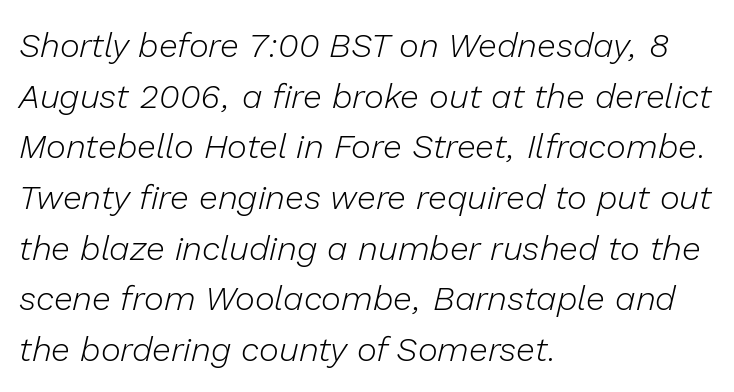
Typeset ragged right — the left edge is the straight one. You could call the tracking neutral — neither tight nor loose. Ink coverage per letter is moderate at most. Rule under the text: the space is simply empty.
